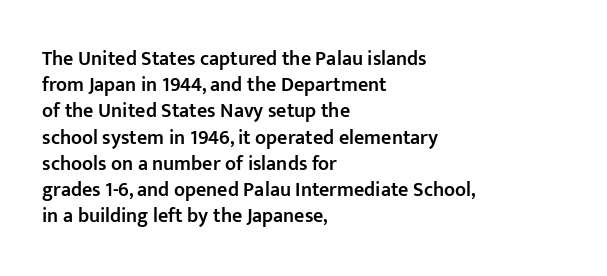
Q: Is the text bold? A: Semi-bold.
Q: Is the text italic (slanted)? A: No, it is upright.
Q: Is the text underlined? A: No.
Q: How is the paragraph aligned? A: Left-aligned.
Q: Is the spacing between letters normal or unusually wide? A: Normal.
Q: Is the spacing between lines tight, normal or loose? A: Normal.
